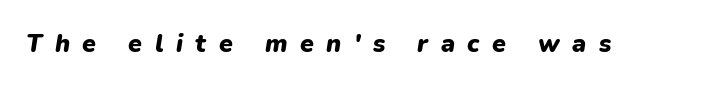
The specimen omits any rule beneath the text block's lines. Set as a true bold cut, around the 700 mark. Posture: slanted. Here the glyphs are tracked loosely, breaking word shapes into spaced letters.
